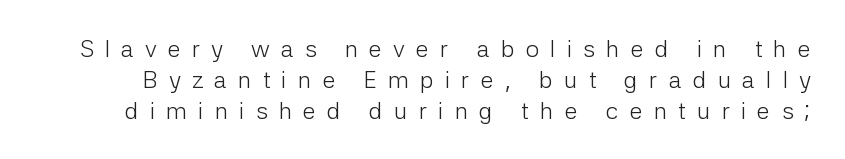
Underline: absent. Characters remain perfectly vertical along every line. The font is comparable to plain body text, perhaps lighter. The type is letterspaced generously, with wide tracking. Whoever set this chose a conventional vertical rhythm.
